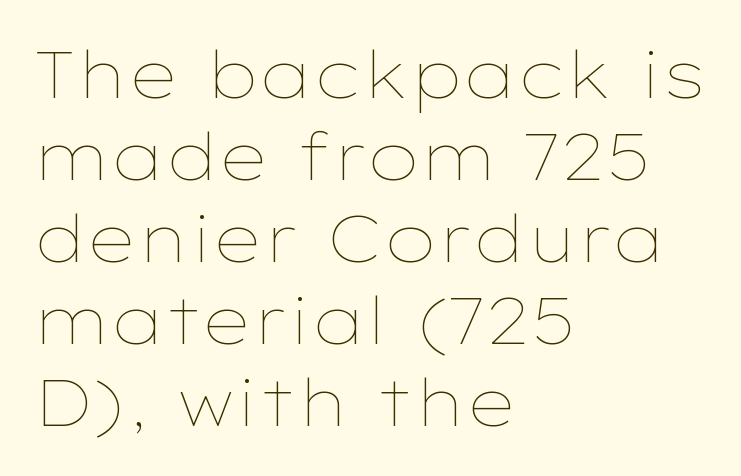
The line-height multiplier appears to be the usual default. Nothing heavy about these letters — not bold at all. Each letter keeps its own natural width here, so spacing adapts to shape. Compared with typical body copy, the letter spacing here is the same. Ordinary non-slanted type is in use.
